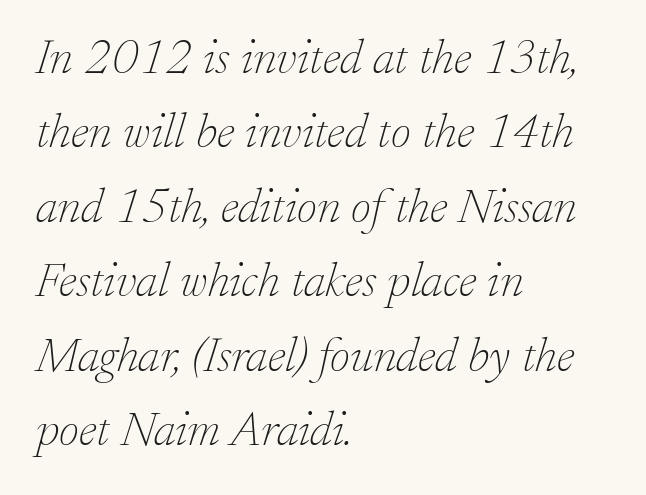
Q: Is the text bold? A: No.
Q: Is the text italic (slanted)? A: Yes, it leans right by about 17 degrees.
Q: Is the typeface a serif or a sans-serif typeface? A: Serif.
Q: Is the text underlined? A: No.
Q: How is the paragraph aligned? A: Left-aligned.
Q: Is the spacing between letters normal or unusually wide? A: Normal.
Q: Is the spacing between lines tight, normal or loose? A: Normal.
Q: Width (condensed, normal, or wide)? A: Normal.
Q: Stroke contrast? A: Low.
Q: x-height? A: Small.
Q: Monospaced? A: No.
